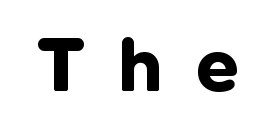
Q: Is the text bold? A: Yes.
Q: Is the text italic (slanted)? A: No, it is upright.
Q: Is the typeface a serif or a sans-serif typeface? A: Sans-serif.
Q: Is the text underlined? A: No.
Q: Is the spacing between letters normal or unusually wide? A: Unusually wide.
Q: Width (condensed, normal, or wide)? A: Normal.
Q: Stroke contrast? A: Low.
Q: x-height? A: Medium.
Q: Monospaced? A: No.
